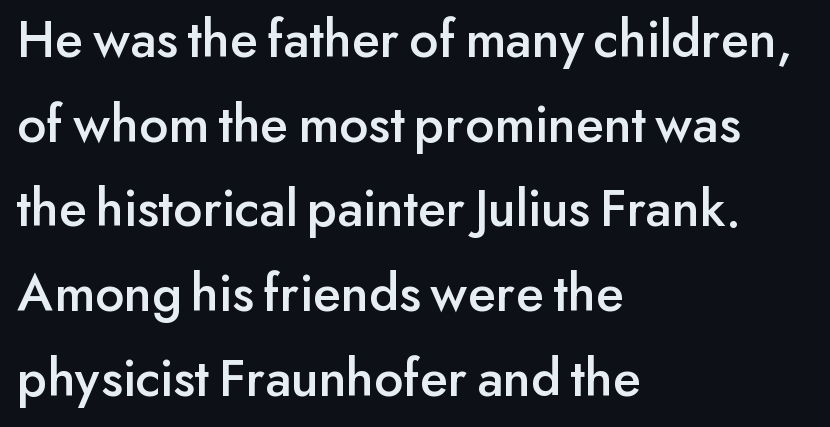
The lines sit at an ordinary, default distance from one another. Here the glyphs are tracked normally, forming tight word shapes. This is sans-serif lettering, the kind often seen on screens and signage. Looks like regular typesetting: each glyph gets only the width it needs.
